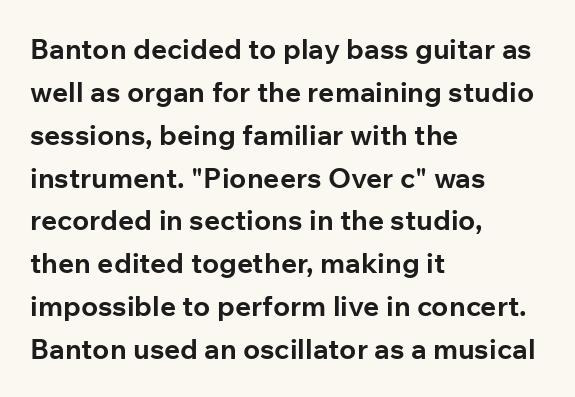
You can tell from the bare stems that sans-serif type was used. Note the varied advance widths — an 'i' is clearly narrower than an 'm'. Does the leading feel generous? No, just average. The passage shown has conventional tracking throughout. Each row of text sits above clean, open space. A roman cut, with each character standing at attention.
